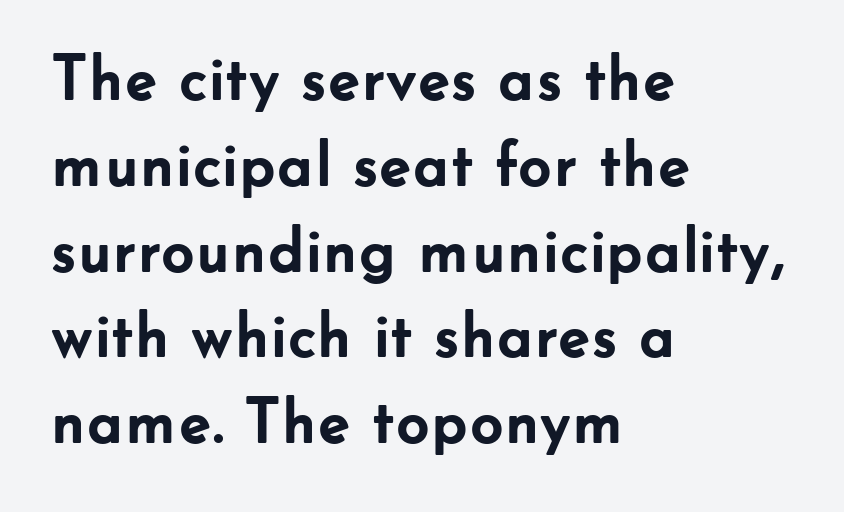
The image shows 65 px semibold sans-serif type, upright; set left-aligned, normal line spacing (1.32x), normal letter spacing, not underlined; low stroke contrast and a small x-height.
